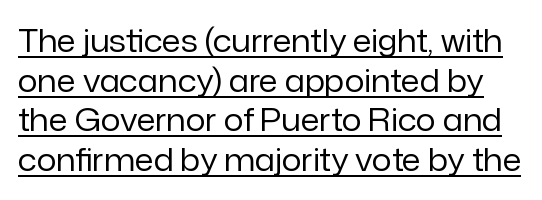
{"serif": "no", "italic": "no", "bold": "no", "weight": "regular", "width": "normal", "stroke_contrast": "low", "x_height": "medium", "monospaced": "no", "underline": "yes", "line_spacing": "normal", "line_spacing_ratio": 1.28, "letter_spacing": "normal", "letter_spacing_em": 0.0, "glyph_px": 31}
